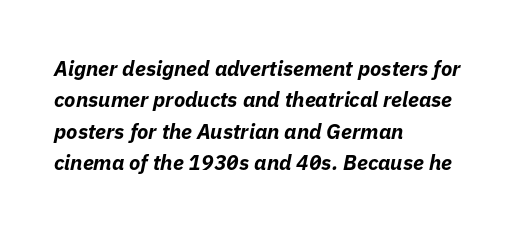
This sample uses plain, unmodified letter spacing. The passage shown is not underscored anywhere. This block has exactly the height ordinary leading produces. I'd describe the lettering as bold — thick and assertive.
